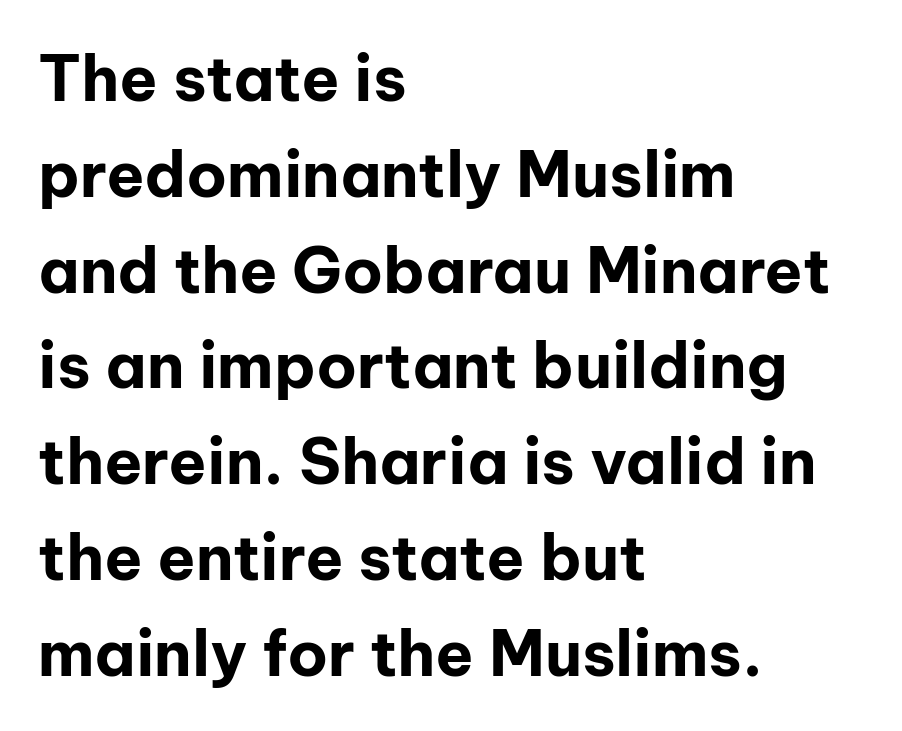
Spacing verdict: proportional, widths tailored to each character. Does the weight exceed regular? Yes, all the way to bold. Tall strokes in this sample are plumb rather than angled. Look at the bottom of the vertical strokes: they stop flat, with no serifs. Notice how descenders clear the ascenders below comfortably — that's standard leading.
